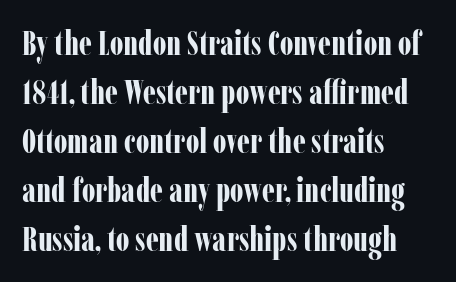
{"serif": "yes", "italic": "no", "bold": "yes", "weight": "bold", "width": "condensed", "stroke_contrast": "low", "x_height": "medium", "monospaced": "no", "underline": "no", "align": "left", "line_spacing": "normal", "line_spacing_ratio": 1.44, "letter_spacing": "normal", "letter_spacing_em": 0.0, "glyph_px": 34}
